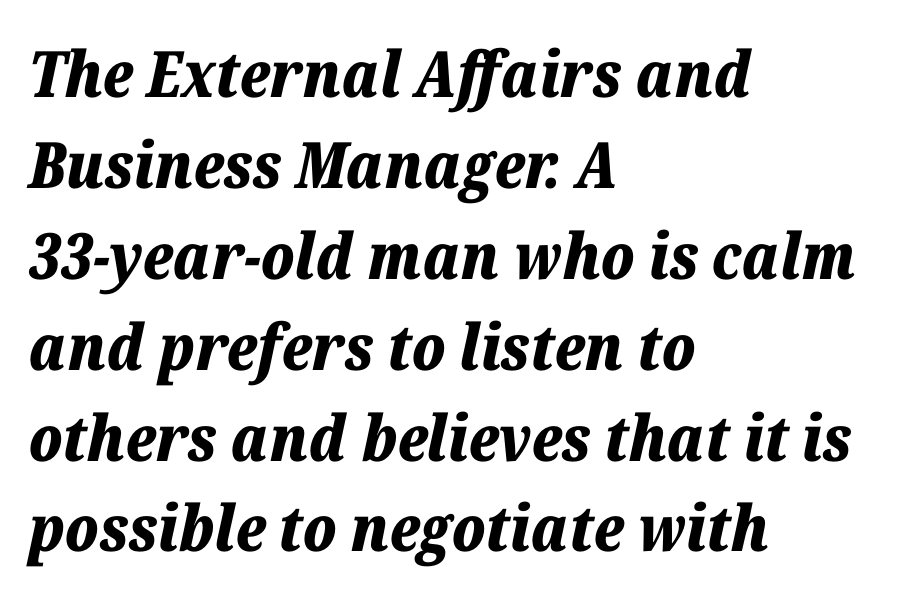
The image shows 64 px bold type, italic (leaning right); set left-aligned, normal line spacing (1.42x), normal letter spacing, not underlined; low stroke contrast and a medium x-height.
